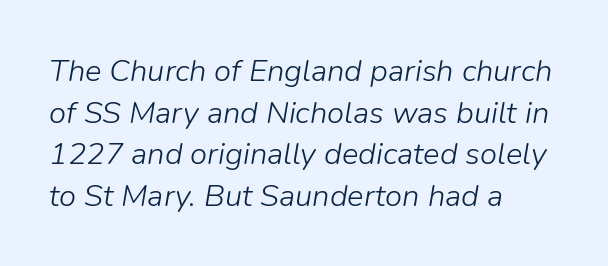
{"italic": "yes", "lean": "right", "slant_degrees": 9, "bold": "no", "weight": "light", "width": "normal", "stroke_contrast": "low", "x_height": "medium", "monospaced": "no", "underline": "no", "align": "left", "line_spacing": "normal", "line_spacing_ratio": 1.34, "letter_spacing": "normal", "letter_spacing_em": 0.0, "glyph_px": 31}
